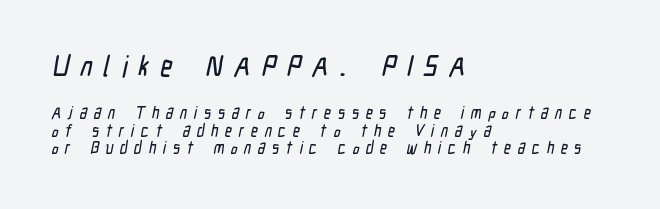
{"serif": "no", "width": "condensed", "stroke_contrast": "low", "x_height": "medium", "monospaced": "no", "underline": "no", "align": "left", "line_spacing": "tight", "line_spacing_ratio": 1.03, "letter_spacing": "wide", "letter_spacing_em": 0.39, "larger_block": "first", "size_ratio": 1.71, "glyph_px": 29}
